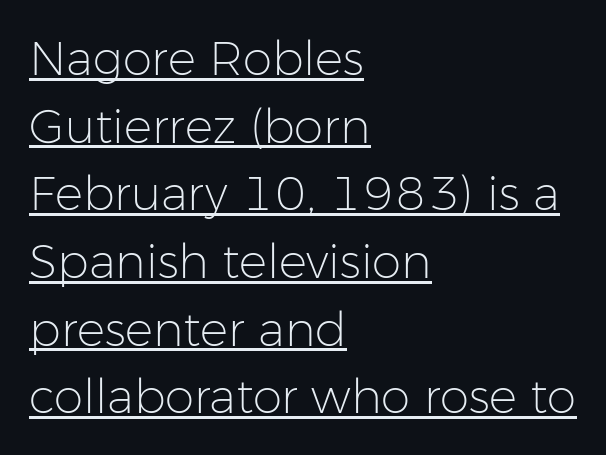
{"serif": "no", "italic": "no", "bold": "no", "weight": "light", "width": "normal", "stroke_contrast": "low", "x_height": "medium", "monospaced": "no", "underline": "yes", "align": "left", "line_spacing": "normal", "line_spacing_ratio": 1.44, "letter_spacing": "normal", "letter_spacing_em": 0.0, "glyph_px": 47}
